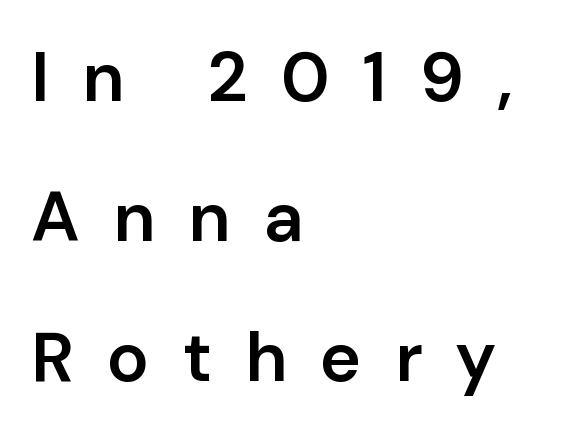
Check the space under the baseline: it is left empty. A classic flush-left, rag-right setting is used for this passage. The type family on display is of the sans-serif kind. Moderately thickened strokes mark this as semibold type. Loosely led — the rows are spread out.
